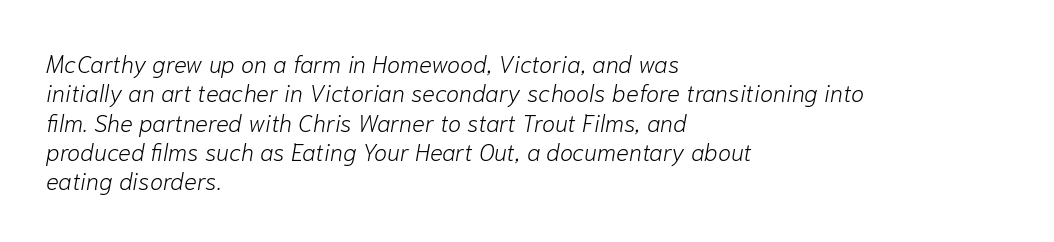
Alignment: flush left. Weight class: somewhere from thin through regular. Beneath every word, the page is bare. Compared with ordinary roman type, these characters are visibly tilted. The horizontal fit of the characters is conventional and even.
